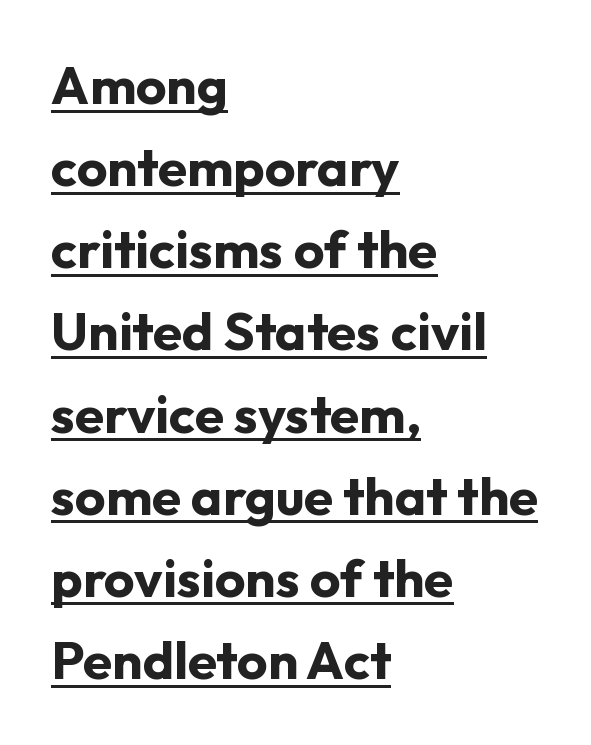
{"serif": "no", "italic": "no", "bold": "yes", "weight": "bold", "width": "normal", "stroke_contrast": "low", "x_height": "medium", "monospaced": "no", "underline": "yes", "align": "left", "line_spacing": "normal", "line_spacing_ratio": 1.55, "letter_spacing": "normal", "letter_spacing_em": 0.0, "glyph_px": 53}
